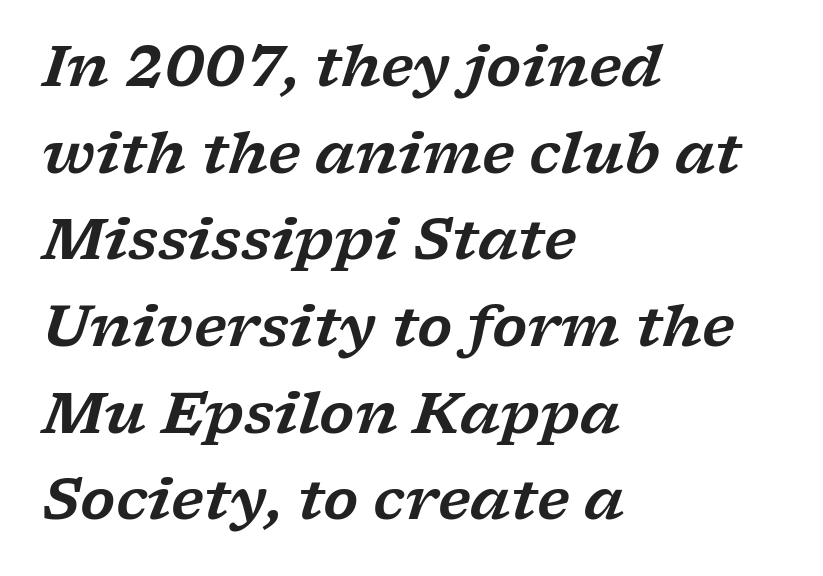
{"serif": "yes", "italic": "yes", "lean": "right", "slant_degrees": 17, "width": "wide", "stroke_contrast": "low", "x_height": "medium", "monospaced": "no", "underline": "no", "align": "left", "line_spacing": "normal", "line_spacing_ratio": 1.52, "letter_spacing": "normal", "letter_spacing_em": 0.0, "glyph_px": 57}
